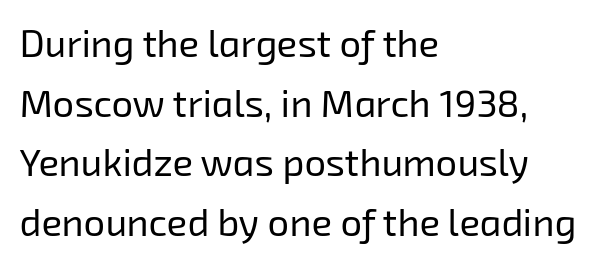
Q: Is the text bold? A: No.
Q: Is the typeface a serif or a sans-serif typeface? A: Sans-serif.
Q: Is the text underlined? A: No.
Q: How is the paragraph aligned? A: Left-aligned.
Q: Is the spacing between letters normal or unusually wide? A: Normal.
Q: Is the spacing between lines tight, normal or loose? A: Normal.
Q: Width (condensed, normal, or wide)? A: Normal.
Q: Stroke contrast? A: Low.
Q: x-height? A: Medium.
Q: Monospaced? A: No.
